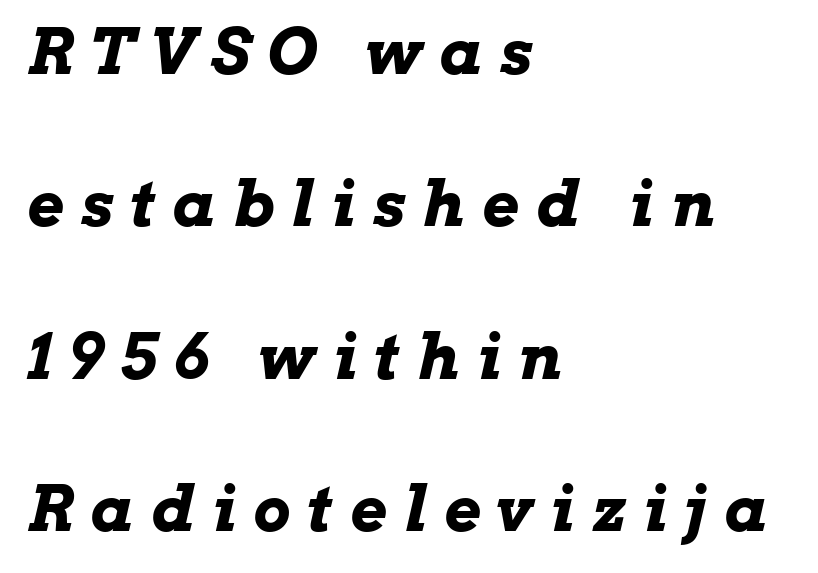
{"italic": "yes", "lean": "right", "slant_degrees": 13, "bold": "yes", "weight": "bold", "width": "wide", "stroke_contrast": "low", "x_height": "medium", "monospaced": "no", "underline": "no", "align": "left", "line_spacing": "loose", "line_spacing_ratio": 2.42, "letter_spacing": "wide", "letter_spacing_em": 0.28, "glyph_px": 63}
